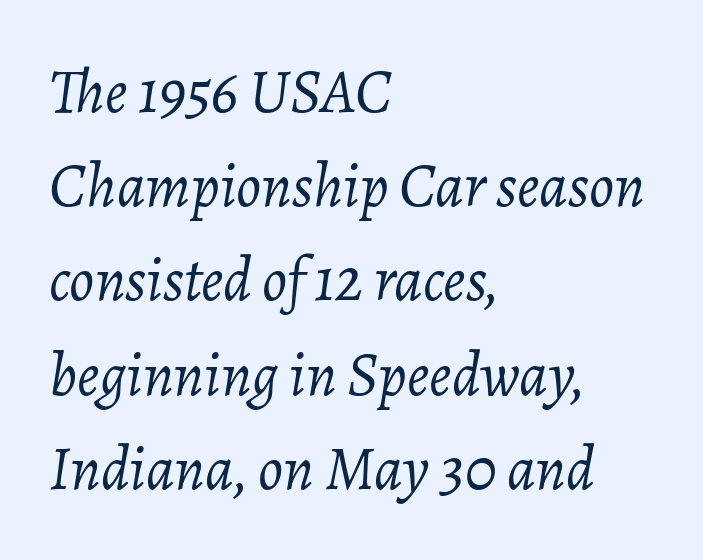
Descenders hang freely into open space. No letter is thick-stroked: the sample isn't bold. Note the varied advance widths — an 'i' is clearly narrower than an 'm'. Which margin do the lines hug? The left one — the right edge is uneven. The rendering uses a moderate line-height, typical for paragraphs.
